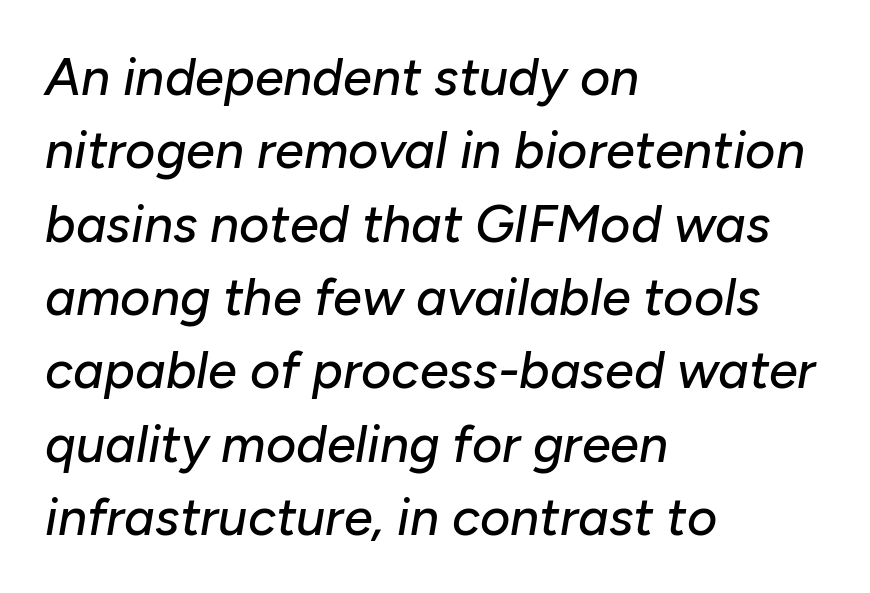
{"italic": "yes", "lean": "right", "slant_degrees": 10, "width": "normal", "stroke_contrast": "low", "x_height": "medium", "monospaced": "no", "underline": "no", "align": "left", "line_spacing": "normal", "line_spacing_ratio": 1.41, "letter_spacing": "normal", "letter_spacing_em": 0.0, "glyph_px": 52}
